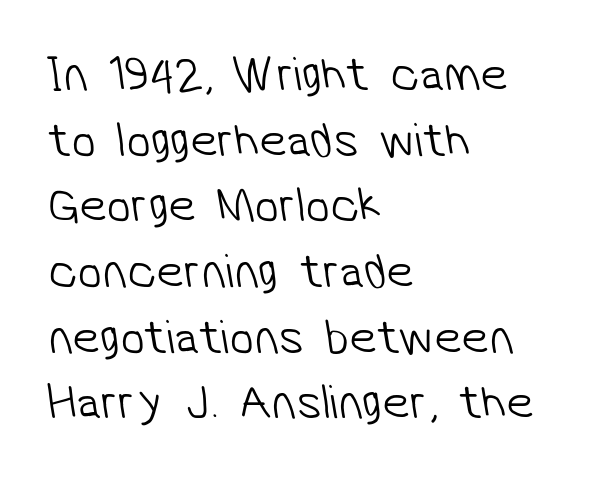
{"serif": "no", "bold": "no", "weight": "light", "width": "normal", "stroke_contrast": "low", "x_height": "medium", "monospaced": "no", "underline": "no", "align": "left", "line_spacing": "normal", "line_spacing_ratio": 1.34, "letter_spacing": "normal", "letter_spacing_em": 0.0, "glyph_px": 49}
